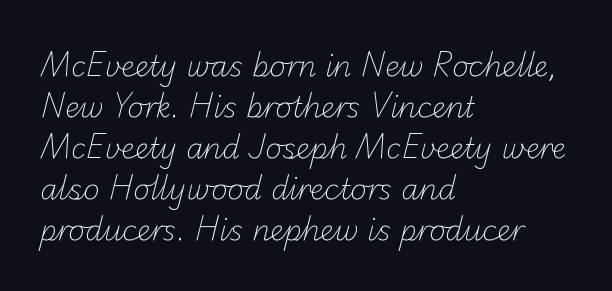
The image shows 28 px light sans-serif type; set left-aligned, normal line spacing (1.46x), normal letter spacing, not underlined; low stroke contrast and a small x-height.
